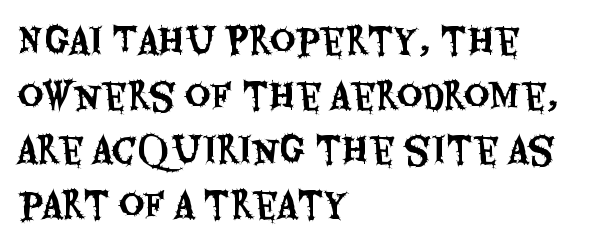
Q: Is the text italic (slanted)? A: No, it is upright.
Q: Is the typeface a serif or a sans-serif typeface? A: Sans-serif.
Q: Is the text underlined? A: No.
Q: How is the paragraph aligned? A: Left-aligned.
Q: Is the spacing between letters normal or unusually wide? A: Normal.
Q: Is the spacing between lines tight, normal or loose? A: Normal.
Q: Width (condensed, normal, or wide)? A: Condensed.
Q: Stroke contrast? A: Medium.
Q: x-height? A: Large.
Q: Monospaced? A: No.
